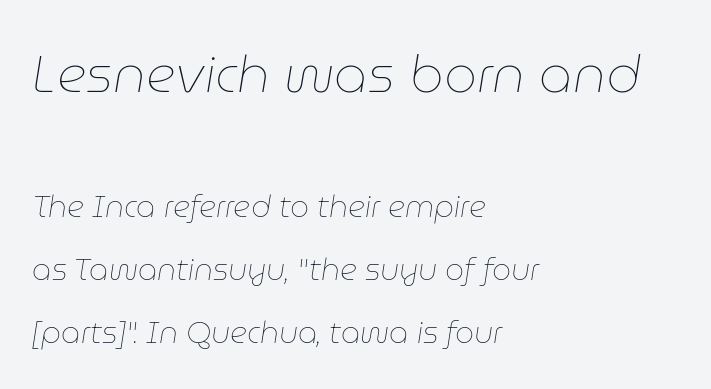
The image shows 52 px thin type, italic (leaning right); set left-aligned, loose line spacing (2.09x), normal letter spacing, not underlined; the first (top) block is 1.73x larger; low stroke contrast and a medium x-height.
